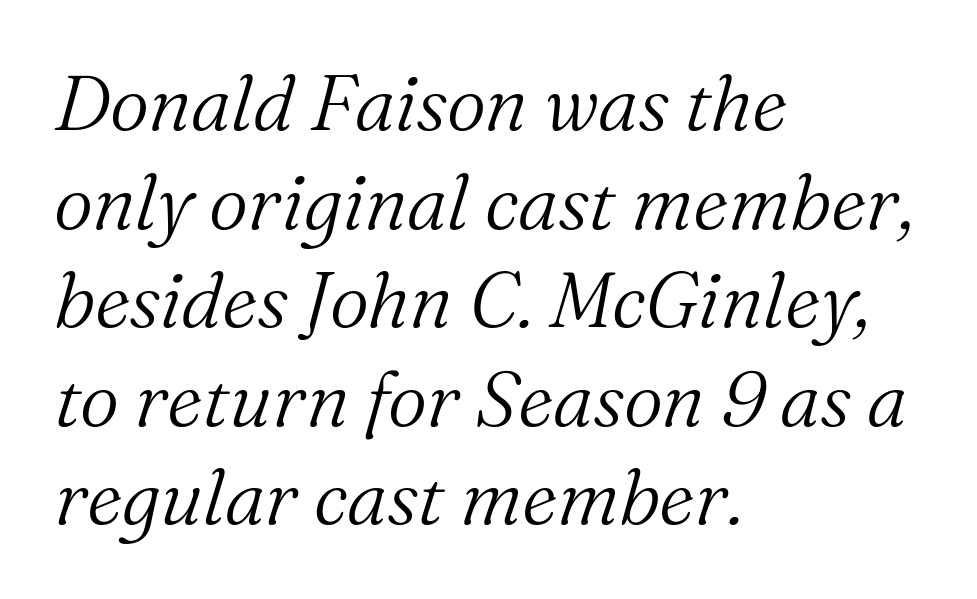
{"serif": "yes", "italic": "yes", "lean": "right", "slant_degrees": 16, "bold": "no", "weight": "light", "width": "normal", "stroke_contrast": "medium", "x_height": "medium", "monospaced": "no", "underline": "no", "align": "left", "line_spacing": "normal", "line_spacing_ratio": 1.28, "letter_spacing": "normal", "letter_spacing_em": 0.0, "glyph_px": 77}
